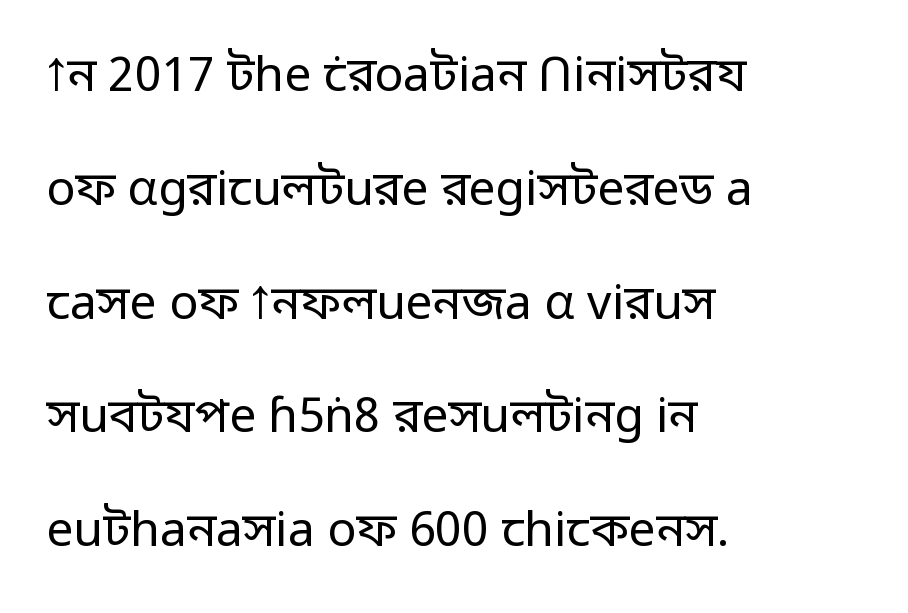
{"serif": "no", "italic": "no", "bold": "no", "weight": "regular", "width": "normal", "stroke_contrast": "low", "x_height": "medium", "monospaced": "no", "underline": "no", "align": "left", "line_spacing": "loose", "line_spacing_ratio": 2.37, "letter_spacing": "normal", "letter_spacing_em": 0.0, "glyph_px": 48}
